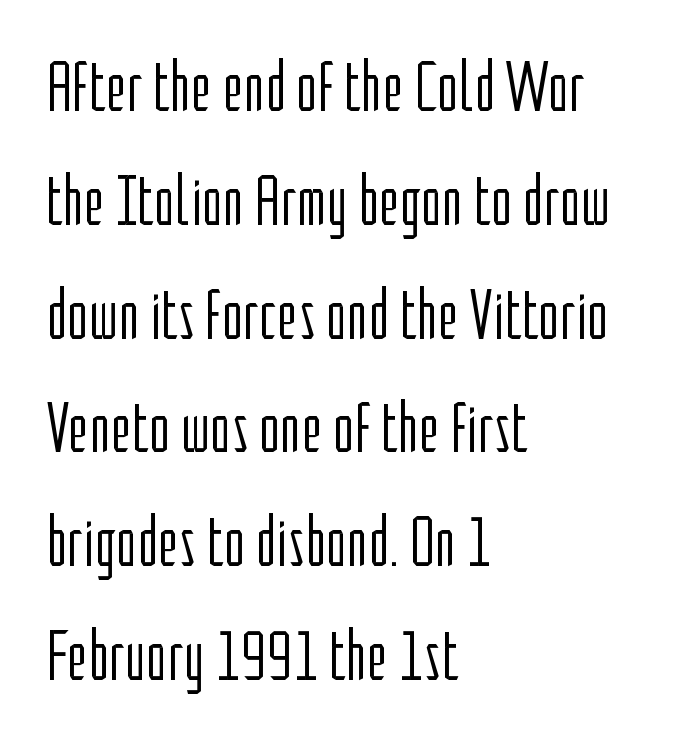
{"serif": "no", "italic": "no", "bold": "no", "weight": "light", "width": "condensed", "stroke_contrast": "low", "x_height": "medium", "monospaced": "no", "underline": "no", "align": "left", "line_spacing": "normal", "line_spacing_ratio": 1.58, "letter_spacing": "normal", "letter_spacing_em": 0.0, "glyph_px": 72}
